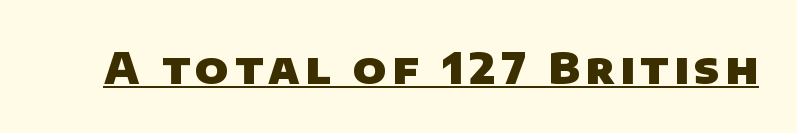
Typographically, this falls in the sans-serif category. Character widths vary here, with narrow letters taking less room than wide ones. Caption: bold face, heavy strokes. Underline: present.
